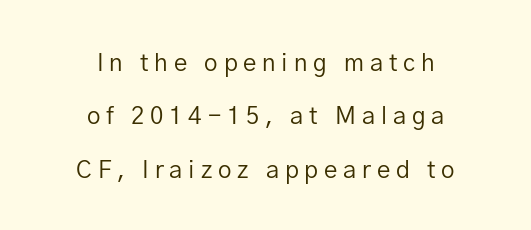
The image shows 24 px text type, upright; set centered, loose line spacing (2.22x), unusually wide letter spacing (+0.24 em), not underlined.
